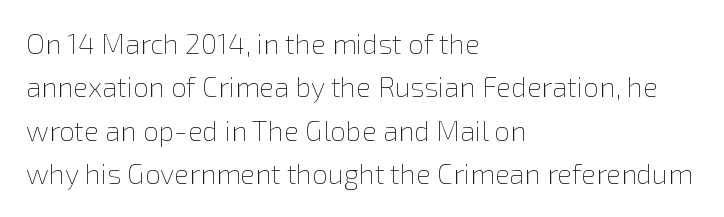
The image shows 28 px thin type, upright; set left-aligned, normal line spacing (1.55x), normal letter spacing, not underlined; a medium x-height.
